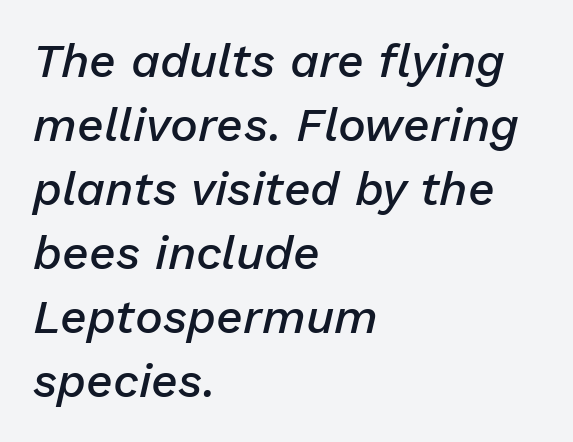
Typeset ragged right — the left edge is the straight one. The sample has been set in demibold, a notch under bold. The lines sit at an ordinary, default distance from one another. These lines keep a tight, regular rhythm from letter to letter. Designer's note — italics engaged.
